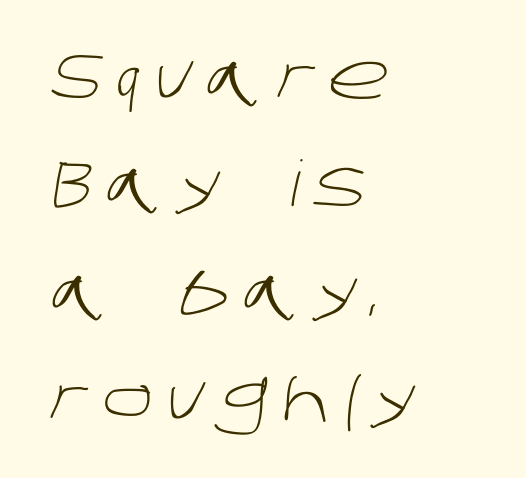
The image shows 63 px light sans-serif type; set left-aligned, normal line spacing (1.7x), unusually wide letter spacing (+0.22 em), not underlined; low stroke contrast and a large x-height.
